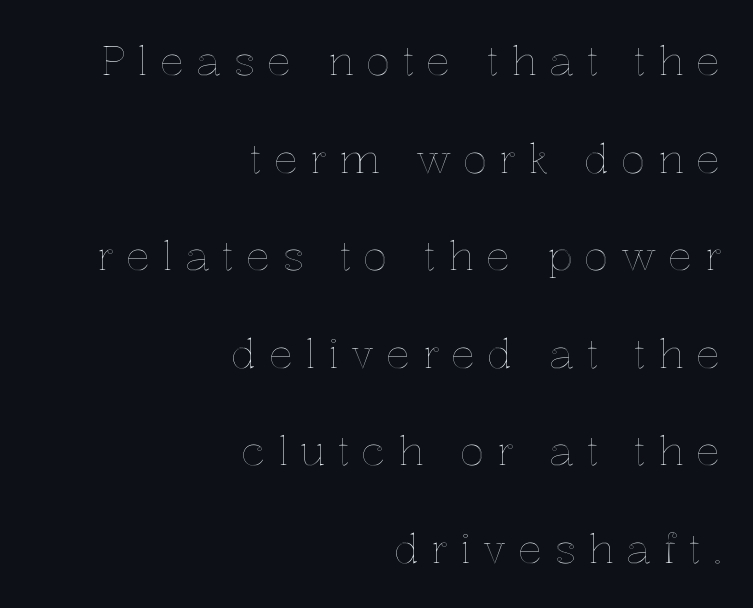
Q: Is the text italic (slanted)? A: No, it is upright.
Q: Is the text underlined? A: No.
Q: How is the paragraph aligned? A: Right-aligned.
Q: Is the spacing between letters normal or unusually wide? A: Unusually wide.
Q: Is the spacing between lines tight, normal or loose? A: Loose.
Q: Width (condensed, normal, or wide)? A: Normal.
Q: x-height? A: Medium.
Q: Monospaced? A: No.
